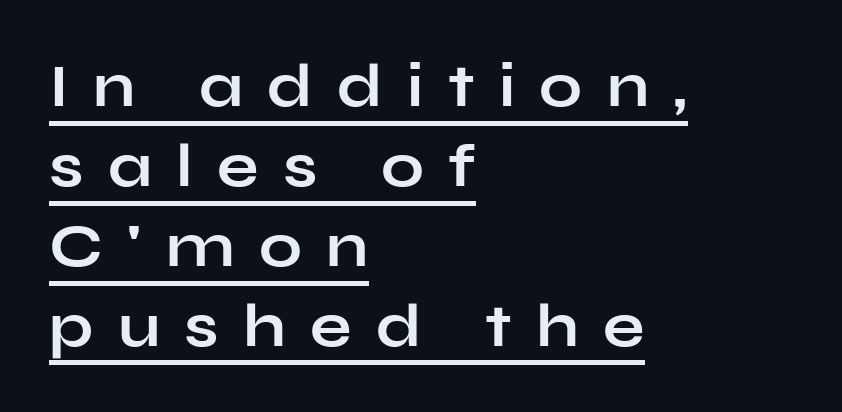
What kind of face is this? One without serifs — a sans. The lettering holds an erect, upright posture throughout. Regarding leading, the lines here are spaced in the standard way. This sample uses expanded letter spacing, leaving extra air between glyphs.
